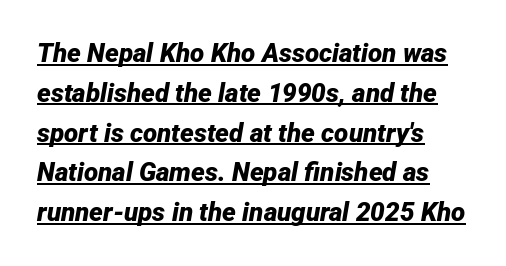
Q: Is the text bold? A: Yes.
Q: Is the text italic (slanted)? A: Yes, it leans right by about 12 degrees.
Q: Is the text underlined? A: Yes.
Q: How is the paragraph aligned? A: Left-aligned.
Q: Is the spacing between letters normal or unusually wide? A: Normal.
Q: Is the spacing between lines tight, normal or loose? A: Normal.
